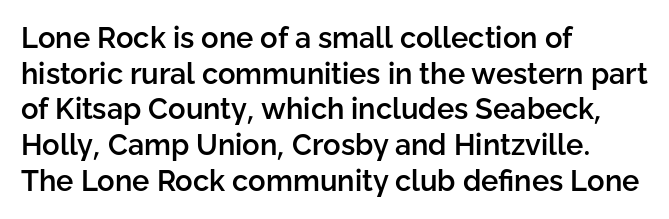
Q: Is the text bold? A: Semi-bold.
Q: Is the text italic (slanted)? A: No, it is upright.
Q: Is the typeface a serif or a sans-serif typeface? A: Sans-serif.
Q: Is the text underlined? A: No.
Q: How is the paragraph aligned? A: Left-aligned.
Q: Is the spacing between letters normal or unusually wide? A: Normal.
Q: Width (condensed, normal, or wide)? A: Normal.
Q: Stroke contrast? A: Low.
Q: x-height? A: Medium.
Q: Monospaced? A: No.
